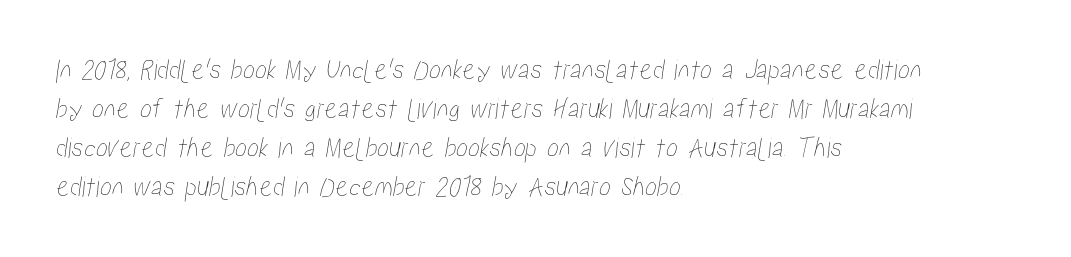
{"width": "condensed", "stroke_contrast": "low", "x_height": "medium", "monospaced": "no", "underline": "no", "align": "left", "line_spacing": "normal", "line_spacing_ratio": 1.3, "letter_spacing": "normal", "letter_spacing_em": 0.0, "glyph_px": 30}
